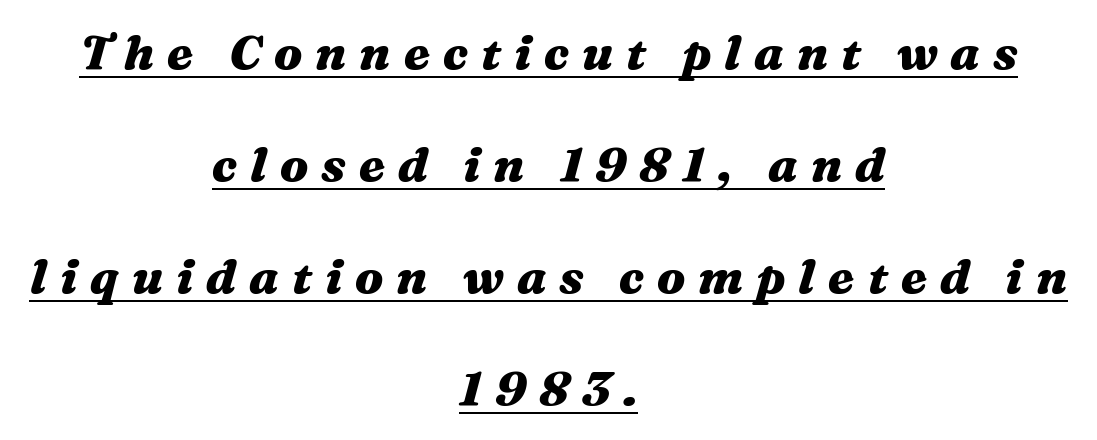
One-word summary of the alignment: center. Here the glyphs are tracked loosely, breaking word shapes into spaced letters. A typesetter would call this proportional, since set widths differ per character. The typesetter has applied underlining to the passage shown.
